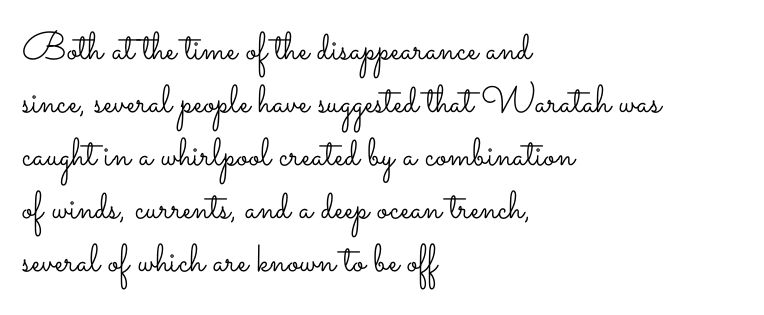
The image shows 39 px light, wide type; set left-aligned, normal line spacing (1.36x), normal letter spacing, not underlined; low stroke contrast and a small x-height.
